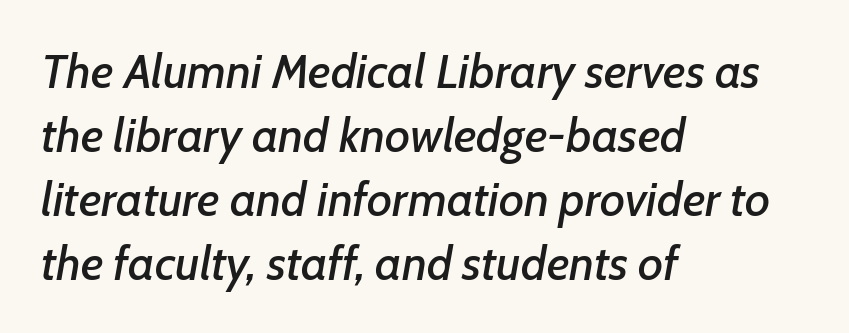
Q: Is the text italic (slanted)? A: Yes, it leans right by about 7 degrees.
Q: Is the text underlined? A: No.
Q: How is the paragraph aligned? A: Left-aligned.
Q: Is the spacing between letters normal or unusually wide? A: Normal.
Q: Is the spacing between lines tight, normal or loose? A: Normal.
Q: Width (condensed, normal, or wide)? A: Normal.
Q: Stroke contrast? A: Low.
Q: x-height? A: Medium.
Q: Monospaced? A: No.
